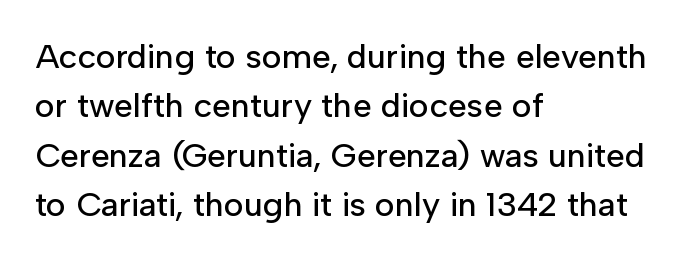
The image shows 34 px sans-serif type, upright; set left-aligned, normal line spacing (1.45x), normal letter spacing, not underlined; low stroke contrast and a medium x-height.
